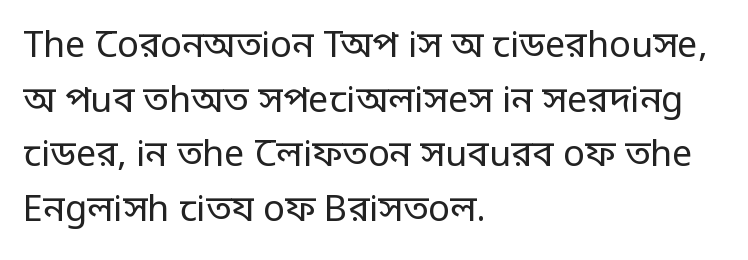
The image shows 36 px regular-weight, condensed sans-serif type, upright; set left-aligned, normal line spacing (1.52x), normal letter spacing, not underlined; low stroke contrast.
